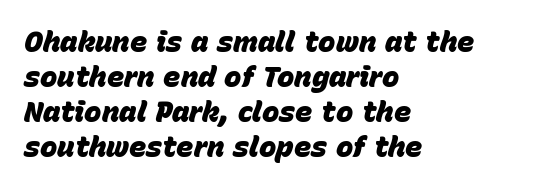
The image shows 29 px heavy type, italic (leaning right); set left-aligned, line spacing 1.21x, normal letter spacing, not underlined; low stroke contrast and a large x-height.
